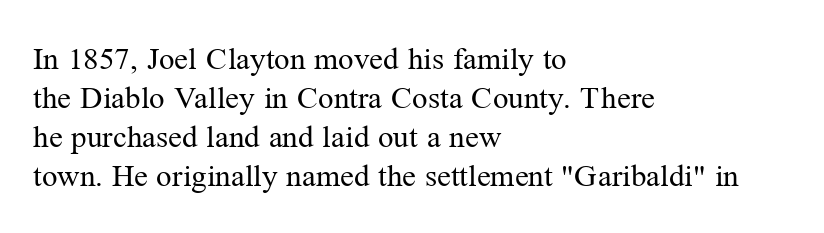
The image shows 31 px regular-weight serif type, upright; set left-aligned, normal line spacing (1.26x), normal letter spacing, not underlined; medium stroke contrast and a medium x-height.
